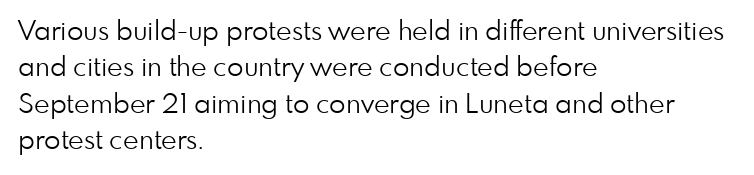
Q: Is the text bold? A: No.
Q: Is the text italic (slanted)? A: No, it is upright.
Q: Is the text underlined? A: No.
Q: How is the paragraph aligned? A: Left-aligned.
Q: Is the spacing between letters normal or unusually wide? A: Normal.
Q: Is the spacing between lines tight, normal or loose? A: Normal.
